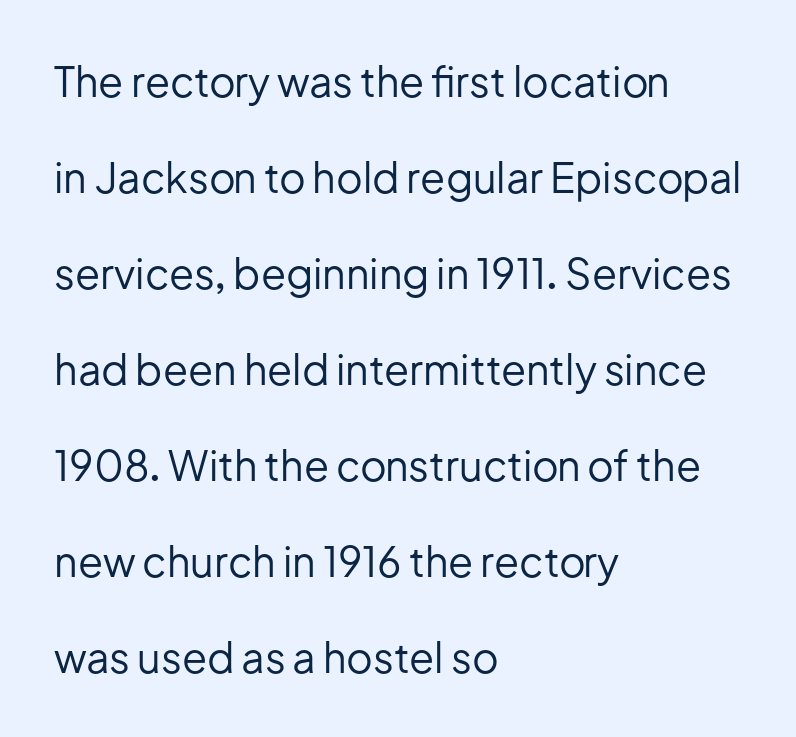
The image shows 41 px regular-weight sans-serif type, upright; set left-aligned, loose line spacing (2.34x), normal letter spacing, not underlined; low stroke contrast and a medium x-height.
